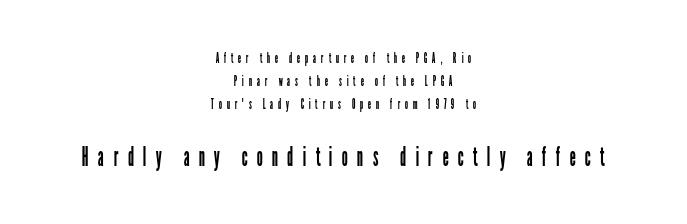
The image shows 27 px text type, upright; set centered, normal line spacing (1.66x), unusually wide letter spacing (+0.34 em), not underlined; the second (bottom) block is 1.93x larger.
